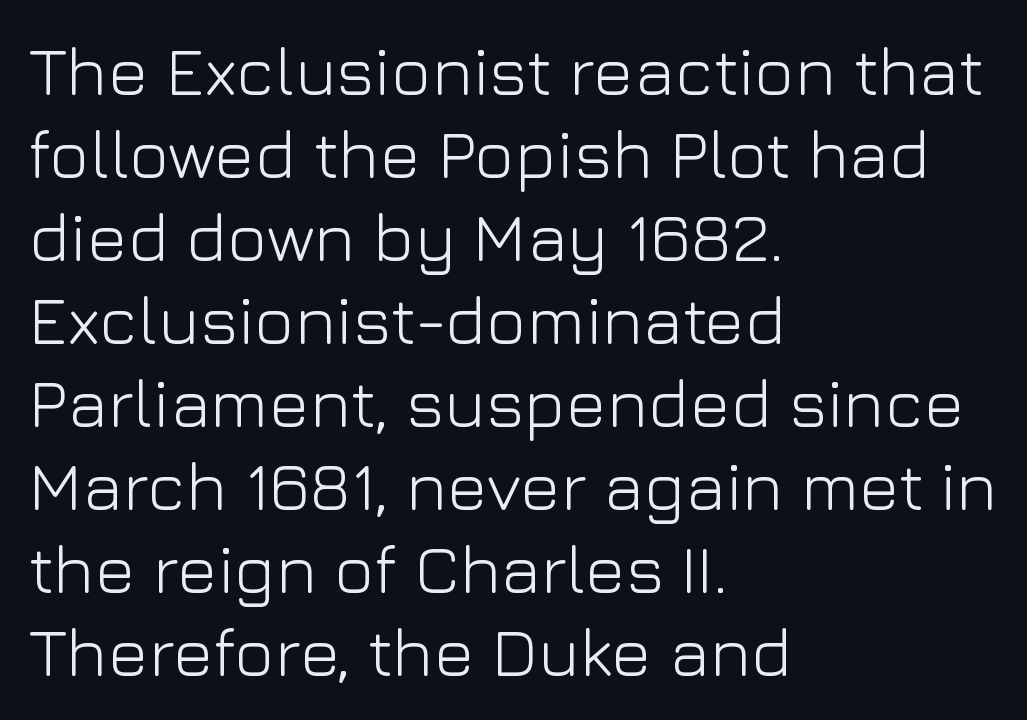
You could not count columns in this text — the font is proportionally spaced. Type without underlining. How are the letters spaced? Ordinarily, with no added tracking. Each line starts at the same left margin while the right side varies. Nothing sits at the stroke ends, so this counts as sans-serif. You can tell it's not italic because the verticals are truly vertical.
